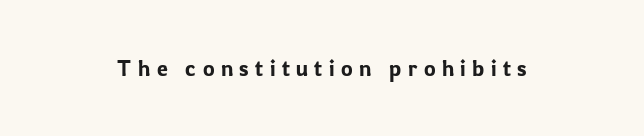
The line texture is sparse and dotted thanks to wide tracking. A roman cut, with each character standing at attention. Honestly, there is no underline to notice here at all.
